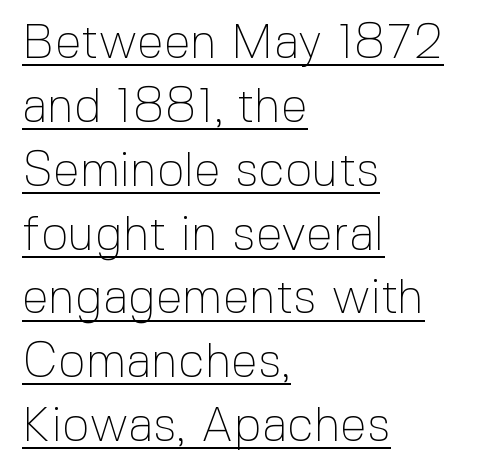
Compared with a centered layout, this one pins lines to the left instead. This sample uses plain, unmodified letter spacing. Posture: vertical. You can see a thin bar hugging the bottom of the glyphs. Regular leading.
